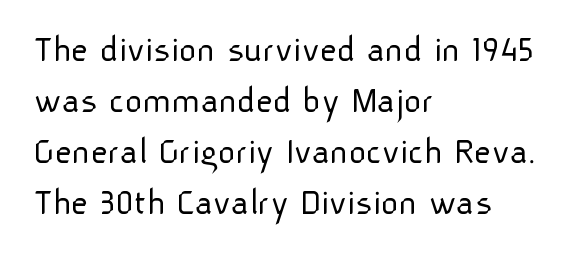
Q: Is the text bold? A: No.
Q: Is the text italic (slanted)? A: No, it is upright.
Q: Is the typeface a serif or a sans-serif typeface? A: Sans-serif.
Q: Is the text underlined? A: No.
Q: How is the paragraph aligned? A: Left-aligned.
Q: Is the spacing between letters normal or unusually wide? A: Normal.
Q: Is the spacing between lines tight, normal or loose? A: Normal.
Q: Width (condensed, normal, or wide)? A: Normal.
Q: Stroke contrast? A: Low.
Q: x-height? A: Medium.
Q: Monospaced? A: No.
